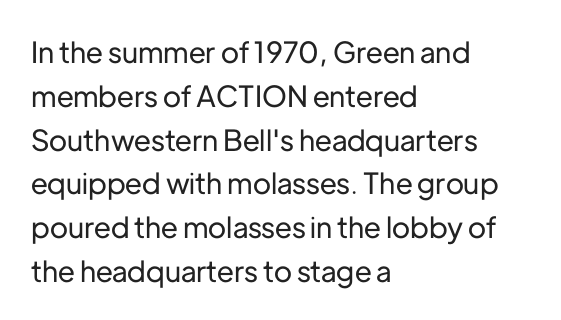
Q: Is the text italic (slanted)? A: No, it is upright.
Q: Is the typeface a serif or a sans-serif typeface? A: Sans-serif.
Q: Is the text underlined? A: No.
Q: How is the paragraph aligned? A: Left-aligned.
Q: Is the spacing between letters normal or unusually wide? A: Normal.
Q: Is the spacing between lines tight, normal or loose? A: Normal.
Q: Width (condensed, normal, or wide)? A: Normal.
Q: Stroke contrast? A: Low.
Q: x-height? A: Medium.
Q: Monospaced? A: No.
